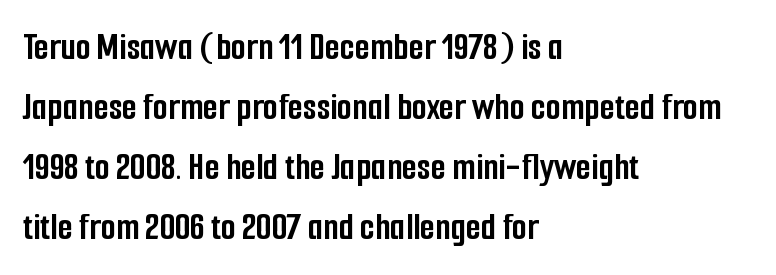
{"serif": "no", "italic": "no", "bold": "yes", "weight": "semibold", "width": "condensed", "stroke_contrast": "low", "x_height": "medium", "monospaced": "no", "underline": "no", "align": "left", "line_spacing": "normal", "line_spacing_ratio": 1.54, "letter_spacing": "normal", "letter_spacing_em": 0.0, "glyph_px": 39}
